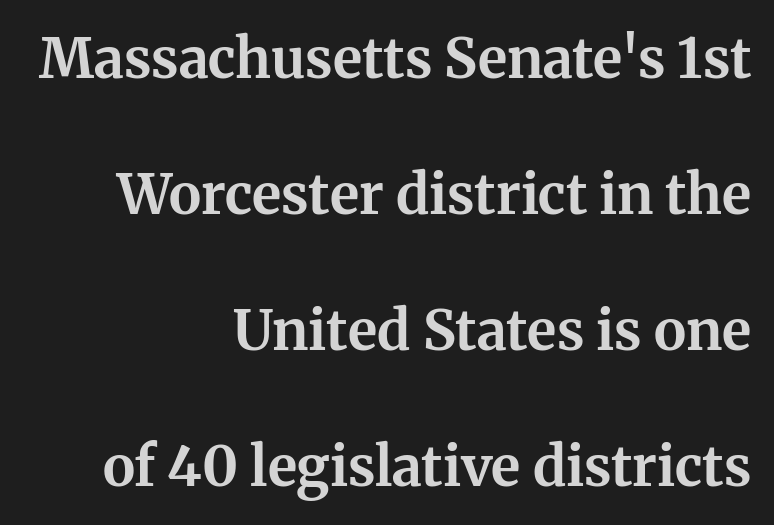
The image shows 55 px bold serif type, upright; set right-aligned, loose line spacing (2.47x), normal letter spacing, not underlined; medium stroke contrast and a medium x-height.
